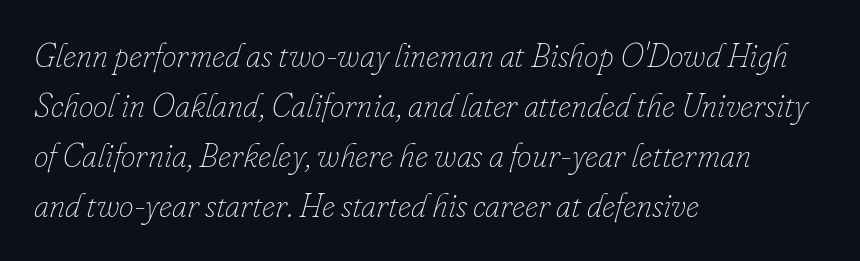
Summary of weight: not heavy and not bold. This sample uses an oblique cut, with every glyph tilted off the vertical. Interline gaps are of average width in this sample. Nobody drew a line under any word here. Compared with typical body copy, the letter spacing here is the same.
